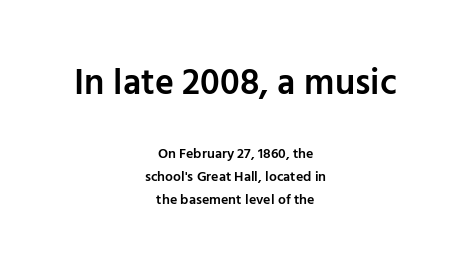
The passage shown begins with its larger block and ends with its smaller one. Do the characters align in a grid? No, the font is proportional. Baseline-to-baseline distance is the conventional proportion of letter height. The line texture is even and compact thanks to regular tracking.
